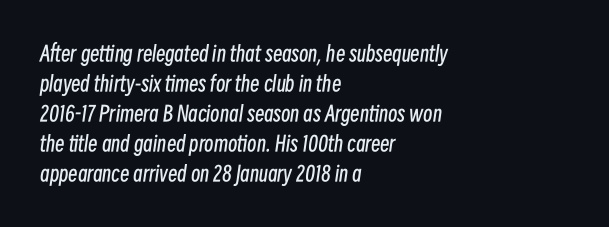
A typesetter would call this zero additional tracking. Leftover space on each line is placed entirely after the last word. A typesetter would mark this as italic. The passage shown stacks its lines at a standard gap. The zone under the glyphs is completely vacant.
